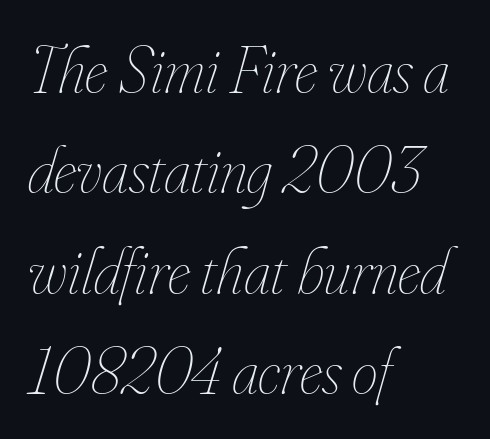
{"italic": "yes", "lean": "right", "slant_degrees": 16, "bold": "no", "weight": "thin", "width": "condensed", "stroke_contrast": "low", "x_height": "small", "monospaced": "no", "underline": "no", "align": "left", "line_spacing": "normal", "line_spacing_ratio": 1.52, "letter_spacing": "normal", "letter_spacing_em": 0.0, "glyph_px": 66}
